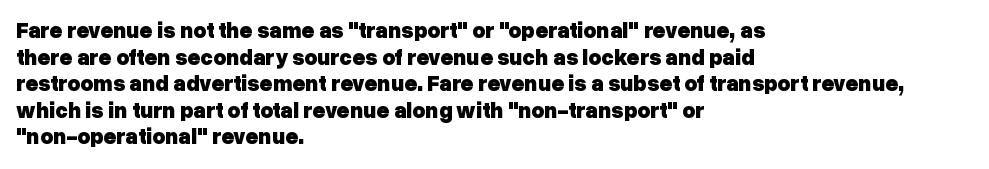
Q: Is the text bold? A: Yes.
Q: Is the text italic (slanted)? A: No, it is upright.
Q: Is the text underlined? A: No.
Q: How is the paragraph aligned? A: Left-aligned.
Q: Is the spacing between letters normal or unusually wide? A: Normal.
